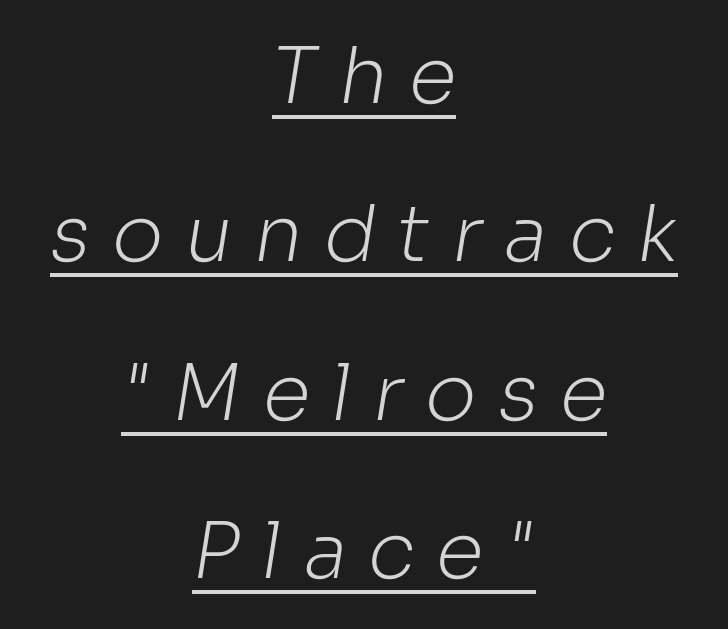
{"serif": "no", "bold": "no", "weight": "light", "width": "normal", "stroke_contrast": "low", "x_height": "medium", "monospaced": "no", "underline": "yes", "align": "center", "line_spacing": "loose", "line_spacing_ratio": 2.03, "letter_spacing": "wide", "letter_spacing_em": 0.27, "glyph_px": 78}
